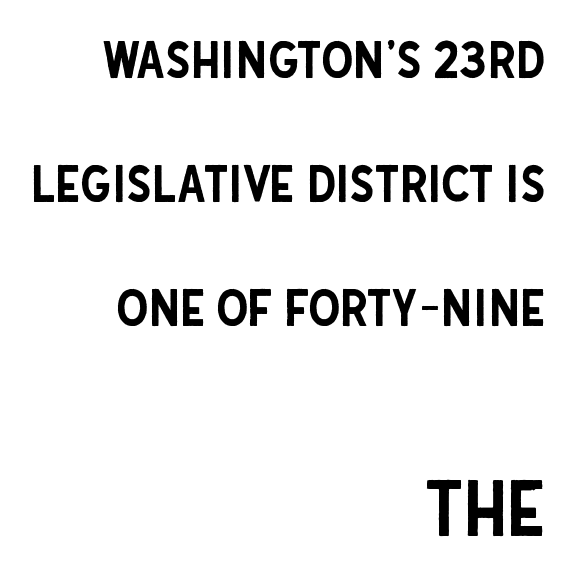
{"serif": "no", "italic": "no", "width": "condensed", "stroke_contrast": "low", "x_height": "large", "monospaced": "no", "underline": "no", "align": "right", "line_spacing": "loose", "line_spacing_ratio": 2.43, "letter_spacing": "normal", "letter_spacing_em": 0.0, "larger_block": "second", "size_ratio": 1.51, "glyph_px": 77}
